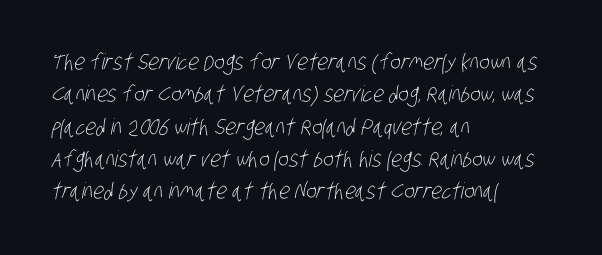
Stems and bowls with no extra thickness — not bold. The block of text has a typical density, with ordinary space between rows. Rule under the text: the space is simply empty. The tracking reads as untouched default to a designer's eye. A classic flush-left, rag-right setting is used for this passage.
